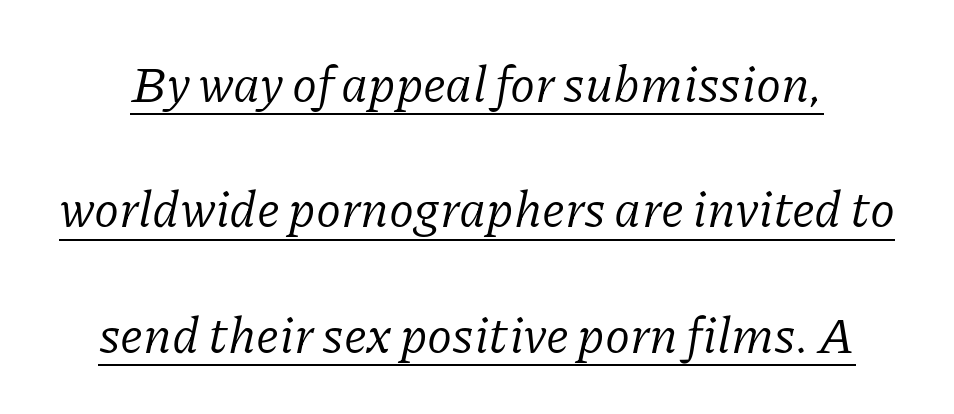
{"serif": "yes", "italic": "yes", "lean": "right", "slant_degrees": 11, "bold": "no", "weight": "regular", "width": "normal", "stroke_contrast": "low", "x_height": "medium", "monospaced": "no", "underline": "yes", "line_spacing": "loose", "line_spacing_ratio": 2.46, "letter_spacing": "normal", "letter_spacing_em": 0.0, "glyph_px": 51}
